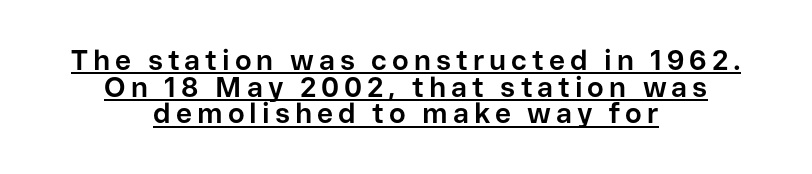
Q: Is the text bold? A: Yes.
Q: Is the text italic (slanted)? A: No, it is upright.
Q: Is the typeface a serif or a sans-serif typeface? A: Sans-serif.
Q: Is the text underlined? A: Yes.
Q: How is the paragraph aligned? A: Centered.
Q: Is the spacing between lines tight, normal or loose? A: Tight.
Q: Width (condensed, normal, or wide)? A: Normal.
Q: Stroke contrast? A: Low.
Q: x-height? A: Medium.
Q: Monospaced? A: No.
